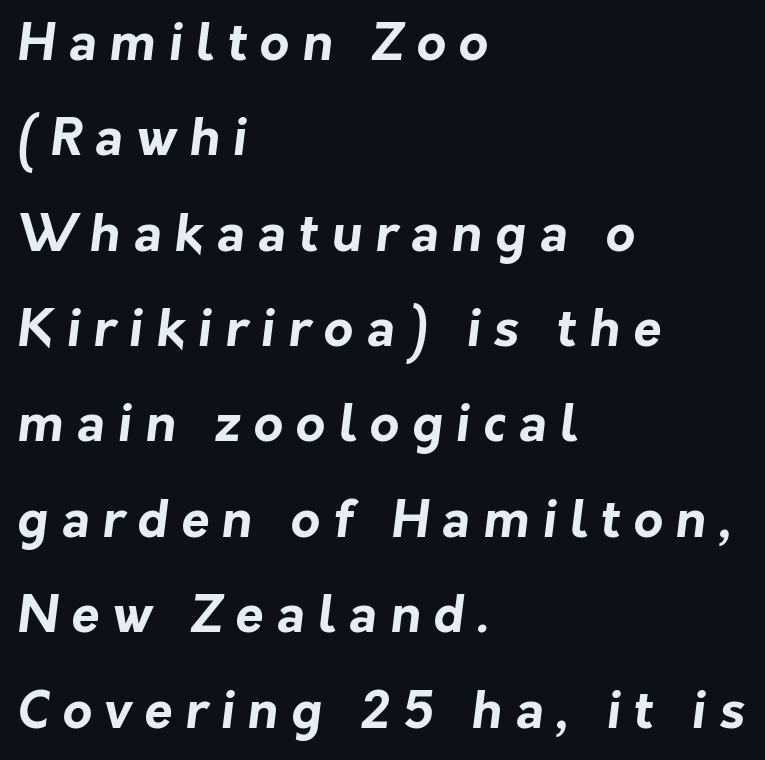
{"serif": "no", "bold": "yes", "weight": "bold", "width": "normal", "stroke_contrast": "low", "x_height": "medium", "monospaced": "no", "underline": "no", "align": "left", "line_spacing_ratio": 1.87, "letter_spacing": "wide", "letter_spacing_em": 0.25, "glyph_px": 51}
